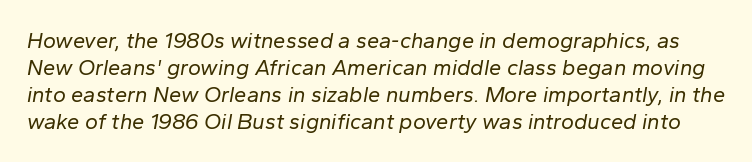
The image shows 22 px text type, italic (leaning right); set line spacing 1.22x, normal letter spacing, not underlined.
